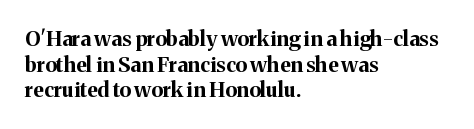
Is there any slant? The stems are plumb. The zone under the glyphs is completely vacant. Caption: bold face, heavy strokes. Each word holds together tightly as a unit, with standard inter-letter gaps. Does the copy run flush right? No — it runs flush left.
